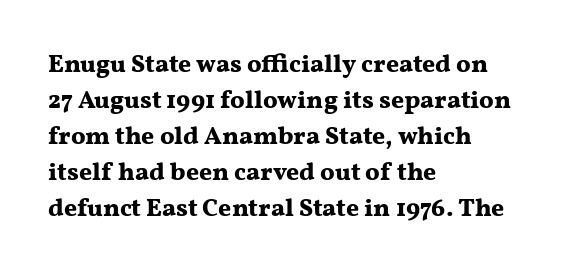
Q: Is the text bold? A: Yes.
Q: Is the text italic (slanted)? A: No, it is upright.
Q: Is the text underlined? A: No.
Q: How is the paragraph aligned? A: Left-aligned.
Q: Is the spacing between letters normal or unusually wide? A: Normal.
Q: Is the spacing between lines tight, normal or loose? A: Normal.
